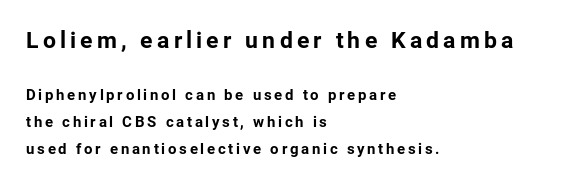
You get the large type first, then a drop to smaller type. Do the letters lean? They stand straight. Each line starts at the same left margin while the right side varies. Stroke thickness is high; the sample reads as a true bold.
